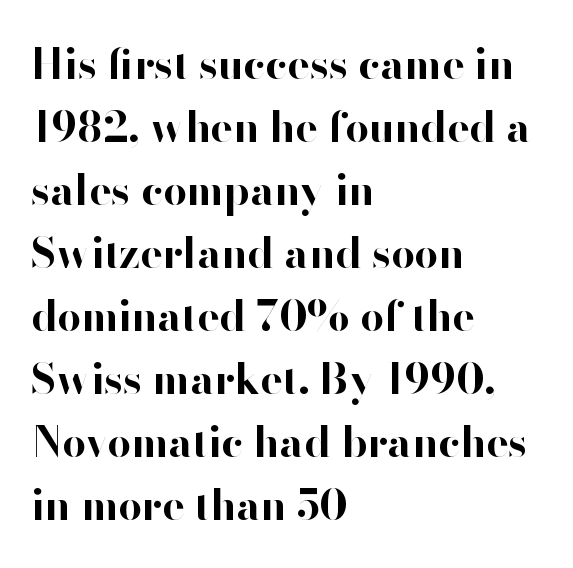
Q: Is the text bold? A: Yes.
Q: Is the text italic (slanted)? A: No, it is upright.
Q: Is the typeface a serif or a sans-serif typeface? A: Sans-serif.
Q: Is the text underlined? A: No.
Q: How is the paragraph aligned? A: Left-aligned.
Q: Is the spacing between letters normal or unusually wide? A: Normal.
Q: Is the spacing between lines tight, normal or loose? A: Normal.
Q: Width (condensed, normal, or wide)? A: Normal.
Q: Stroke contrast? A: High.
Q: x-height? A: Small.
Q: Monospaced? A: No.
